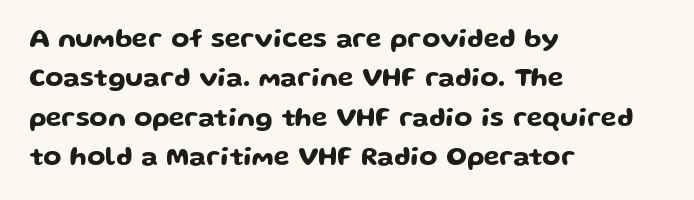
The image shows 26 px text type, upright; set left-aligned, normal line spacing (1.51x), normal letter spacing, not underlined.
